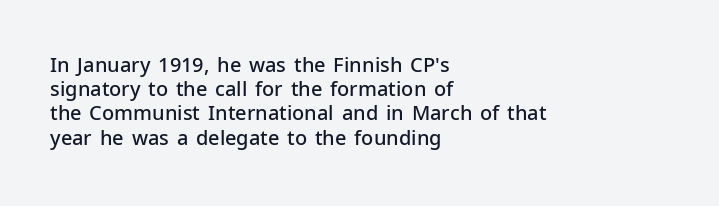
Q: Is the text bold? A: Semi-bold.
Q: Is the text italic (slanted)? A: No, it is upright.
Q: Is the text underlined? A: No.
Q: How is the paragraph aligned? A: Left-aligned.
Q: Is the spacing between letters normal or unusually wide? A: Normal.
